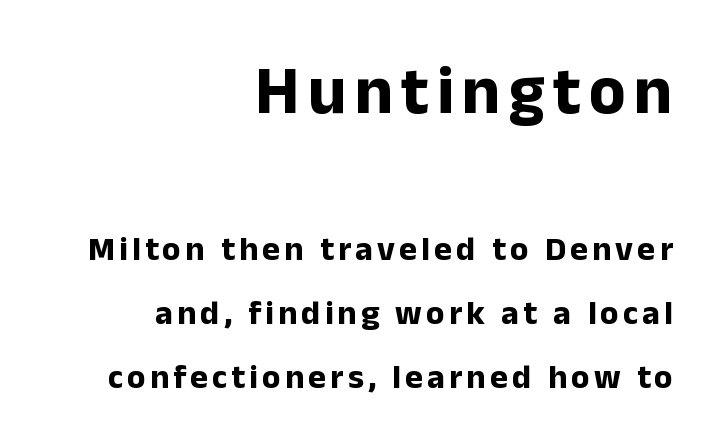
The image shows 68 px bold sans-serif type, upright; set right-aligned, line spacing 1.88x, not underlined; the first (top) block is 2.0x larger; low stroke contrast and a medium x-height.
